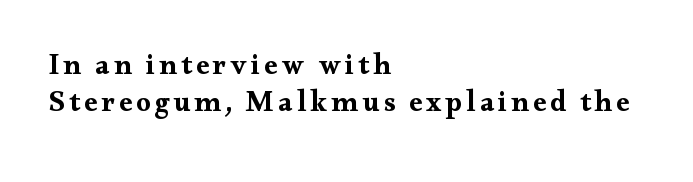
{"serif": "yes", "italic": "no", "bold": "yes", "weight": "bold", "width": "wide", "stroke_contrast": "medium", "x_height": "small", "monospaced": "no", "underline": "no", "align": "left", "line_spacing": "normal", "line_spacing_ratio": 1.28, "glyph_px": 29}
